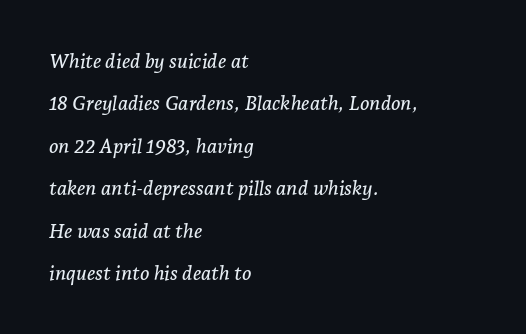
{"italic": "yes", "lean": "right", "slant_degrees": 7, "underline": "no", "align": "left", "line_spacing": "loose", "line_spacing_ratio": 2.12, "letter_spacing": "normal", "letter_spacing_em": 0.0, "glyph_px": 20}
